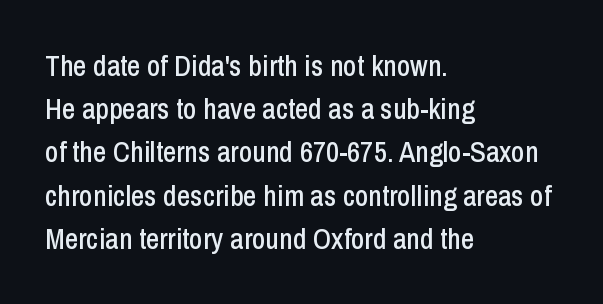
The image shows 29 px condensed sans-serif type, upright; set left-aligned, normal line spacing (1.49x), normal letter spacing, not underlined; low stroke contrast and a medium x-height.
